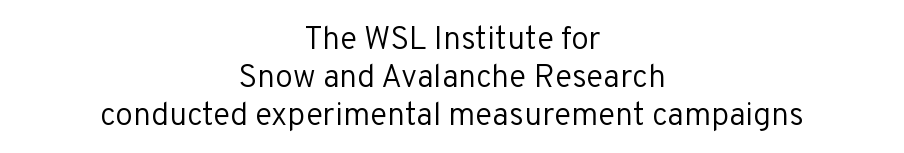
The image shows 32 px regular-weight sans-serif type, upright; set centered, line spacing 1.19x, normal letter spacing, not underlined; low stroke contrast and a medium x-height.
